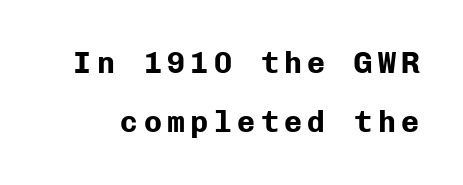
Q: Is the text bold? A: Yes.
Q: Is the text italic (slanted)? A: No, it is upright.
Q: Is the typeface a serif or a sans-serif typeface? A: Sans-serif.
Q: Is the text underlined? A: No.
Q: Is the spacing between lines tight, normal or loose? A: Loose.
Q: Width (condensed, normal, or wide)? A: Normal.
Q: Stroke contrast? A: Low.
Q: x-height? A: Medium.
Q: Monospaced? A: Yes.
